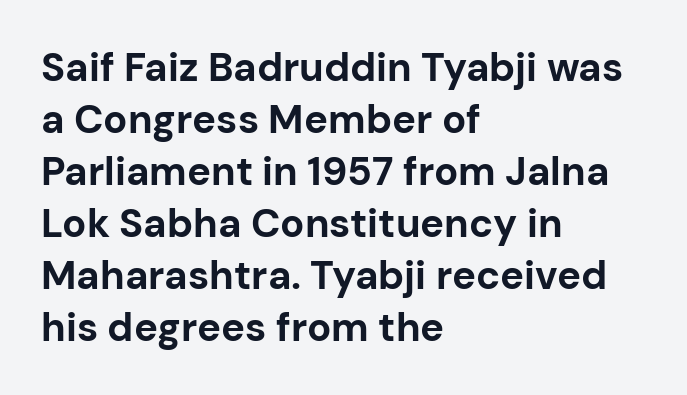
{"serif": "no", "italic": "no", "bold": "yes", "weight": "bold", "width": "normal", "stroke_contrast": "low", "x_height": "medium", "monospaced": "no", "underline": "no", "align": "left", "line_spacing": "normal", "line_spacing_ratio": 1.3, "letter_spacing": "normal", "letter_spacing_em": 0.0, "glyph_px": 40}
